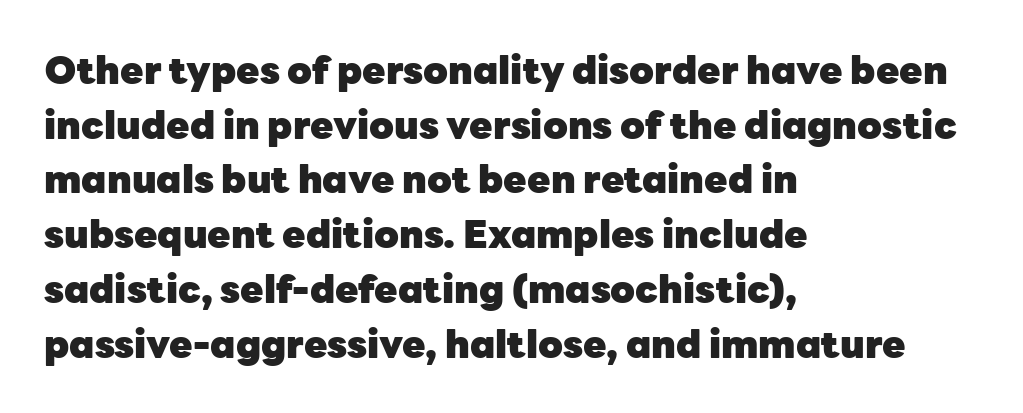
The image shows 38 px heavy sans-serif type, upright; set left-aligned, normal line spacing (1.44x), normal letter spacing, not underlined; low stroke contrast and a medium x-height.
